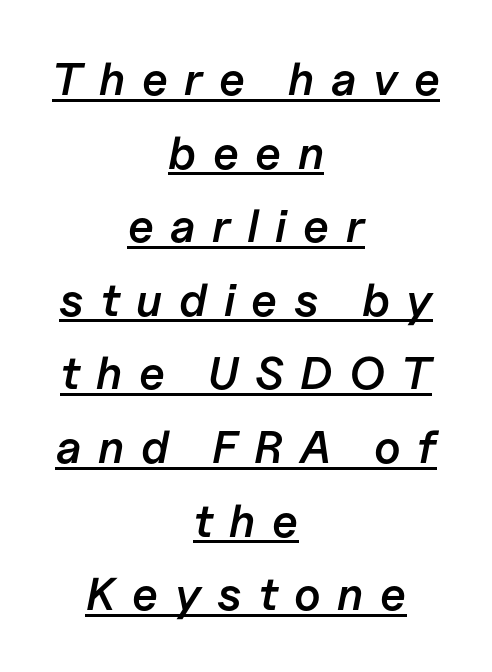
A rule runs beneath these lines of type. Stroke thickness is moderately raised; the sample reads as semibold. This block has exactly the height ordinary leading produces. Looks like regular typesetting: each glyph gets only the width it needs.
